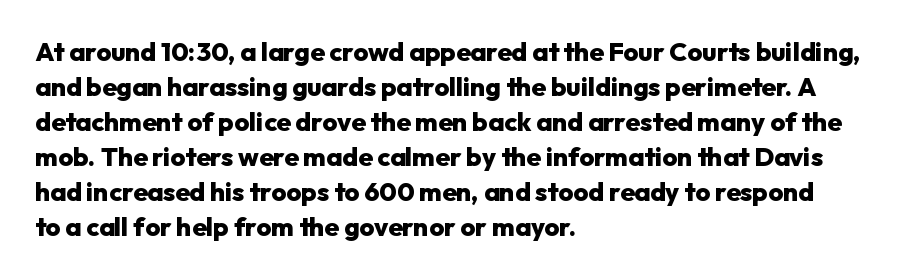
{"italic": "no", "bold": "yes", "underline": "no", "align": "left", "line_spacing": "normal", "line_spacing_ratio": 1.35, "letter_spacing": "normal", "letter_spacing_em": 0.0, "glyph_px": 26}
